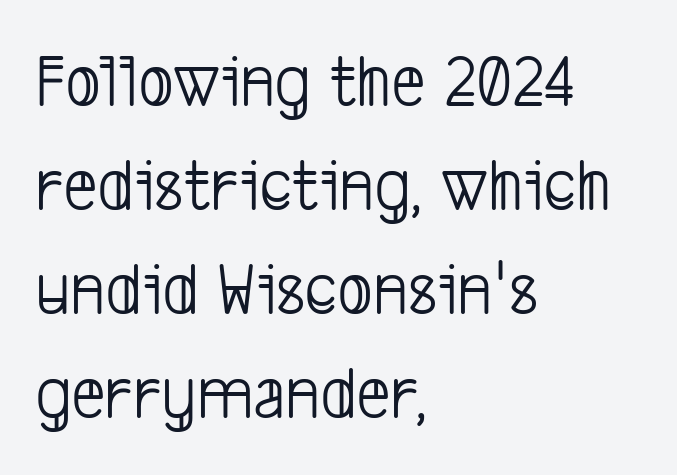
{"serif": "no", "bold": "no", "weight": "light", "width": "condensed", "stroke_contrast": "low", "x_height": "medium", "monospaced": "no", "underline": "no", "align": "left", "line_spacing": "normal", "line_spacing_ratio": 1.37, "letter_spacing": "normal", "letter_spacing_em": 0.0, "glyph_px": 76}
